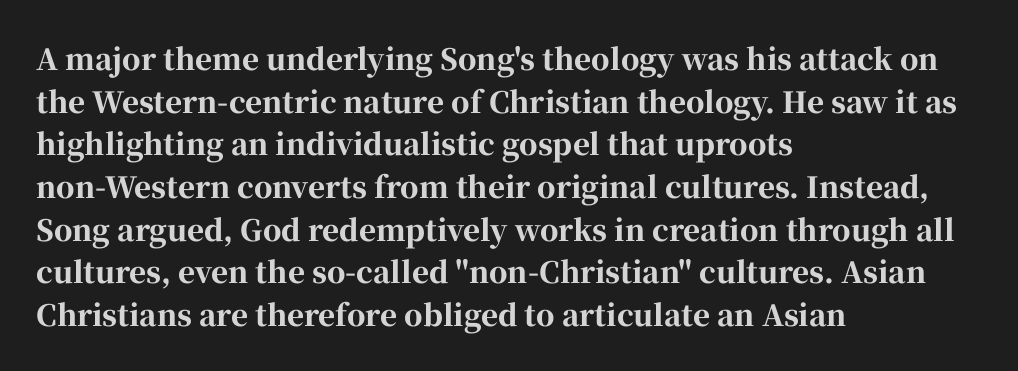
Q: Is the text bold? A: Yes.
Q: Is the text italic (slanted)? A: No, it is upright.
Q: Is the typeface a serif or a sans-serif typeface? A: Serif.
Q: Is the text underlined? A: No.
Q: How is the paragraph aligned? A: Left-aligned.
Q: Is the spacing between letters normal or unusually wide? A: Normal.
Q: Is the spacing between lines tight, normal or loose? A: Normal.
Q: Width (condensed, normal, or wide)? A: Normal.
Q: Stroke contrast? A: High.
Q: x-height? A: Medium.
Q: Monospaced? A: No.
